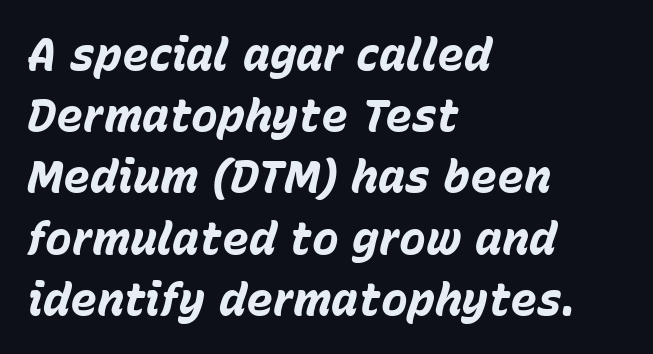
Typeset ragged right — the left edge is the straight one. These lines keep a tight, regular rhythm from letter to letter. Emphasis-style slanted type is in use. The letters advance in unequal steps, a hallmark of proportional type. Typesetter's note: full bold, strokes at maximum text heaviness. The foot of each line stays bare and open.
